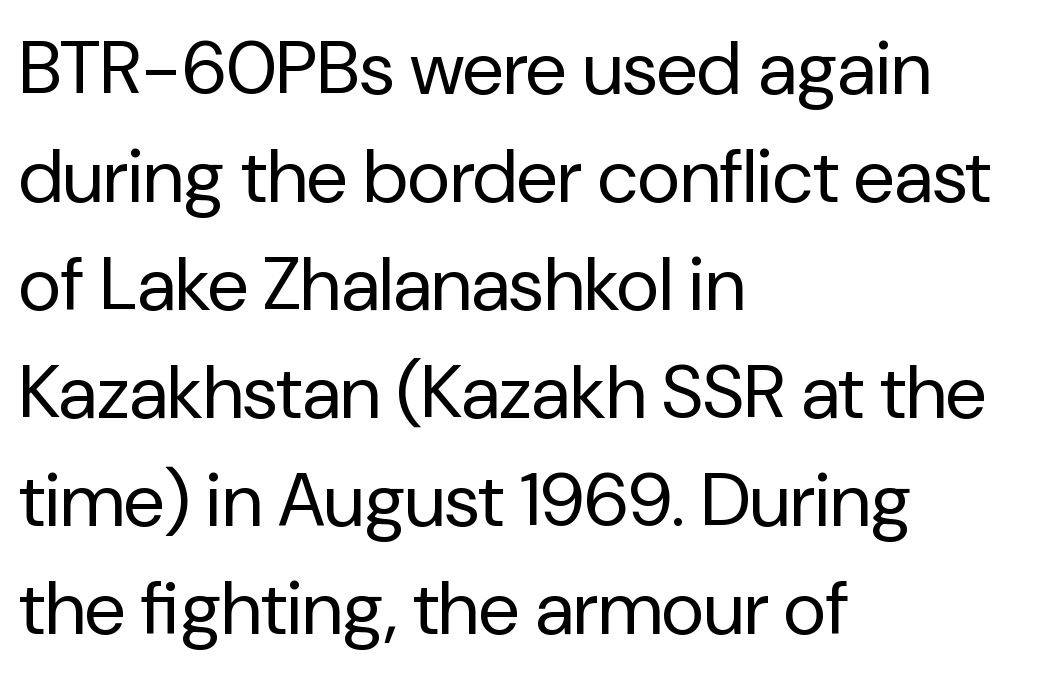
Descenders are the only things crossing below the line. Does the leading feel generous? No, just average. This sample uses a sans-serif face. This sample uses plain, unmodified letter spacing. Notice how the passage keeps a crisp vertical edge on the left only.
